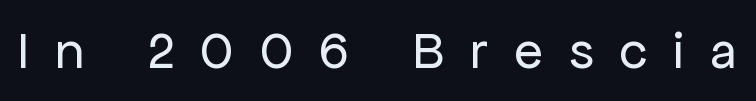
{"serif": "no", "italic": "no", "bold": "no", "weight": "regular", "width": "normal", "stroke_contrast": "low", "x_height": "medium", "monospaced": "no", "underline": "no", "letter_spacing": "wide", "letter_spacing_em": 0.49, "glyph_px": 53}
